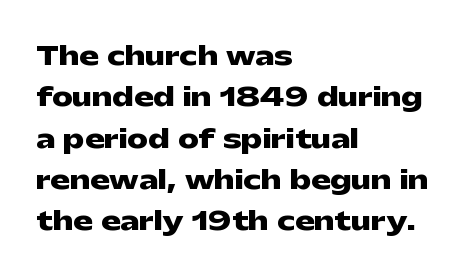
The image shows 26 px bold type, upright; set left-aligned, normal line spacing (1.59x), normal letter spacing, not underlined.
